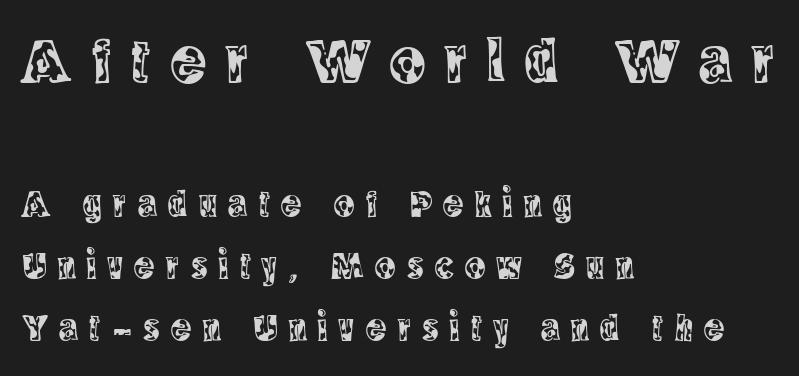
The image shows 66 px condensed serif type, upright; set left-aligned, normal line spacing (1.63x), unusually wide letter spacing (+0.3 em), not underlined; the first (top) block is 1.74x larger; a large x-height.
